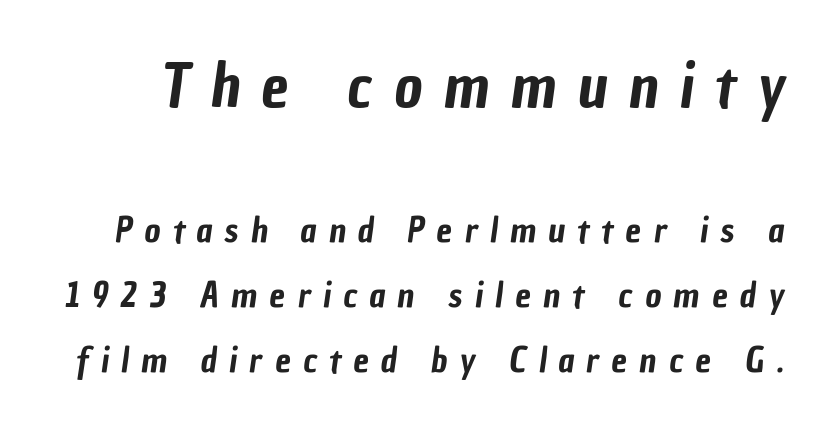
{"serif": "no", "width": "condensed", "stroke_contrast": "low", "x_height": "medium", "monospaced": "no", "underline": "no", "line_spacing_ratio": 1.86, "letter_spacing": "wide", "letter_spacing_em": 0.35, "larger_block": "first", "size_ratio": 1.74, "glyph_px": 61}
